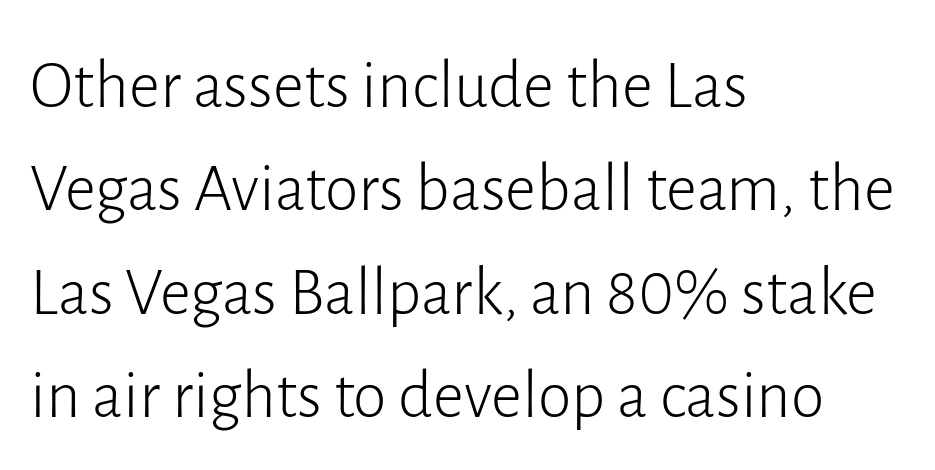
Q: Is the text bold? A: No.
Q: Is the text italic (slanted)? A: No, it is upright.
Q: Is the typeface a serif or a sans-serif typeface? A: Sans-serif.
Q: Is the text underlined? A: No.
Q: How is the paragraph aligned? A: Left-aligned.
Q: Is the spacing between letters normal or unusually wide? A: Normal.
Q: Is the spacing between lines tight, normal or loose? A: Normal.
Q: Width (condensed, normal, or wide)? A: Normal.
Q: Stroke contrast? A: Low.
Q: x-height? A: Medium.
Q: Monospaced? A: No.
